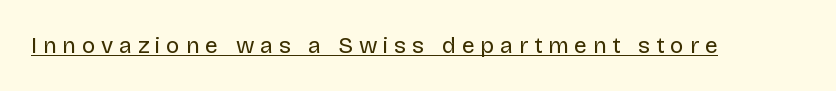
Q: Is the text bold? A: No.
Q: Is the text italic (slanted)? A: No, it is upright.
Q: Is the text underlined? A: Yes.
Q: Is the spacing between letters normal or unusually wide? A: Unusually wide.
